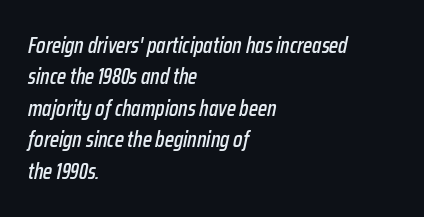
Words appear dense and cohesive because spacing is normal. The block of text has a typical density, with ordinary space between rows. In terms of posture, this sample is oblique. A student would call this left alignment; a typographer would say flush left, rag right.
